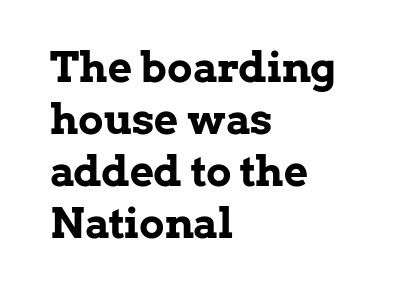
{"serif": "yes", "italic": "no", "bold": "yes", "weight": "bold", "width": "normal", "stroke_contrast": "low", "x_height": "medium", "monospaced": "no", "underline": "no", "align": "left", "line_spacing_ratio": 1.24, "letter_spacing": "normal", "letter_spacing_em": 0.0, "glyph_px": 42}
